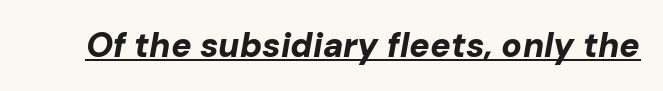
The text carries the slant typical of an italic or oblique font. Students, observe the line beneath the letters — that is underlining. This sample has the flowing, uneven cadence of proportional lettering. Each word holds together tightly as a unit, with standard inter-letter gaps. In terms of weight, the rendering is a true, heavy bold.
